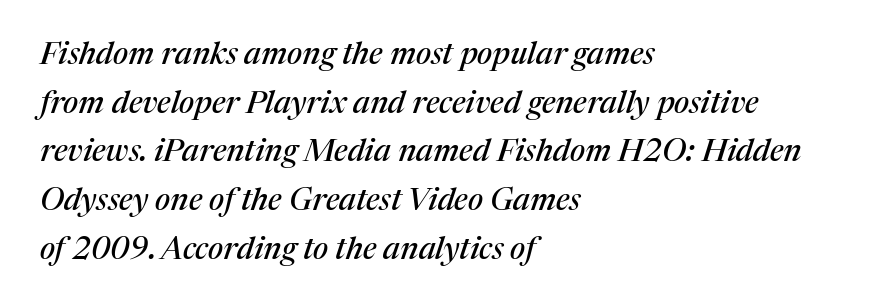
These lines are set flush left with a ragged right edge. Students, observe: this is what conventionally led text looks like. Just letters on the line, the space beneath them empty. The face used here has a pronounced slope to its letters. Nobody touched the tracking dial on this one.
